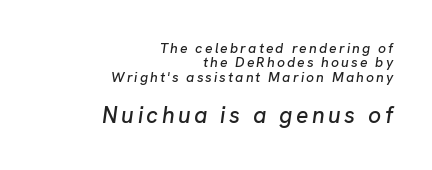
The image shows 23 px text type, italic (leaning right); set right-aligned, tight line spacing (1.02x), not underlined; the second (bottom) block is 1.64x larger.
